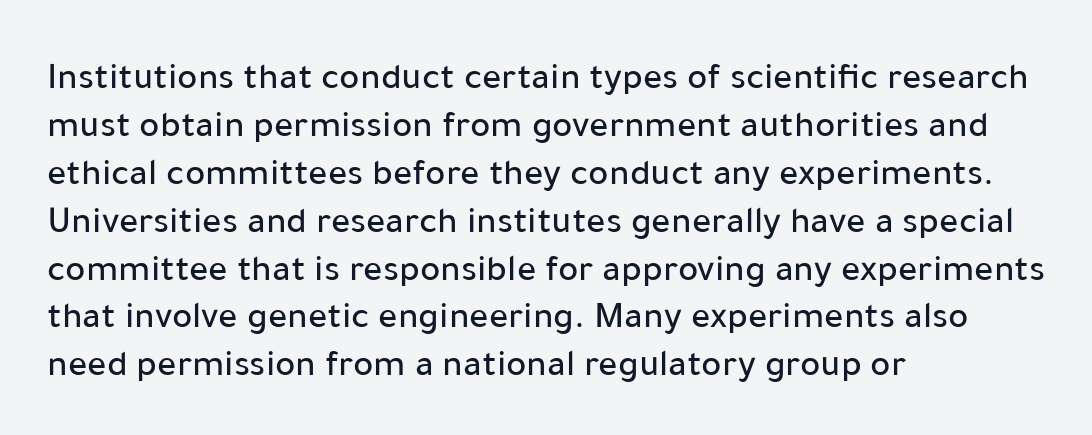
Q: Is the text italic (slanted)? A: No, it is upright.
Q: Is the typeface a serif or a sans-serif typeface? A: Sans-serif.
Q: Is the text underlined? A: No.
Q: How is the paragraph aligned? A: Left-aligned.
Q: Is the spacing between letters normal or unusually wide? A: Normal.
Q: Is the spacing between lines tight, normal or loose? A: Normal.
Q: Width (condensed, normal, or wide)? A: Normal.
Q: Stroke contrast? A: Low.
Q: x-height? A: Medium.
Q: Monospaced? A: No.
